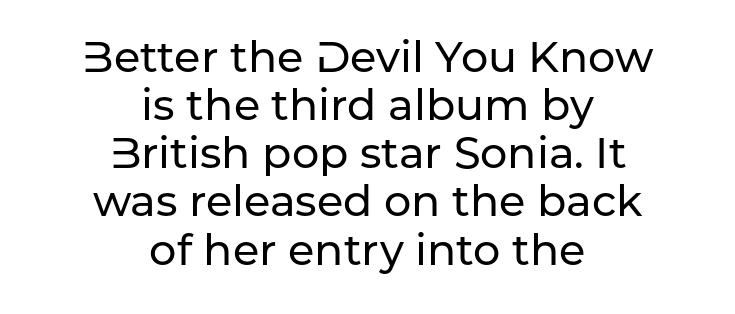
The image shows 43 px sans-serif type, upright; set centered, tight line spacing (1.12x), normal letter spacing, not underlined; low stroke contrast and a medium x-height.
